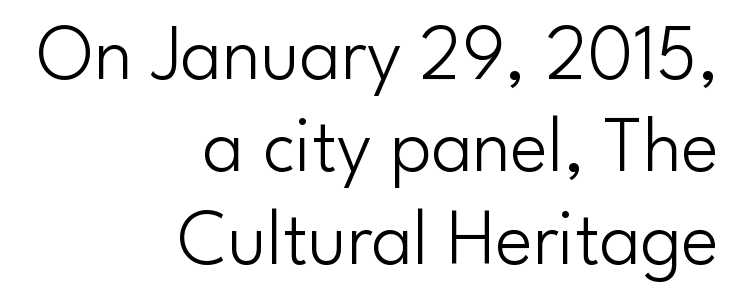
{"serif": "no", "italic": "no", "bold": "no", "weight": "light", "width": "normal", "stroke_contrast": "low", "x_height": "small", "monospaced": "no", "underline": "no", "align": "right", "line_spacing_ratio": 1.17, "letter_spacing": "normal", "letter_spacing_em": 0.0, "glyph_px": 79}
